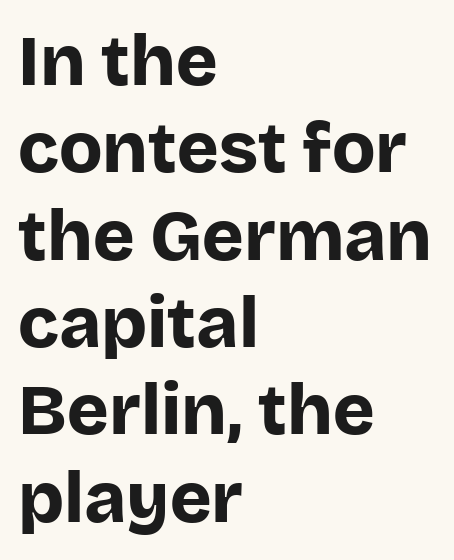
Line starts are locked; line ends wander. Just letters on the line, the space beneath them empty. Characters follow at the spacing the type designer built in. The type sits square on the baseline with zero lean.
